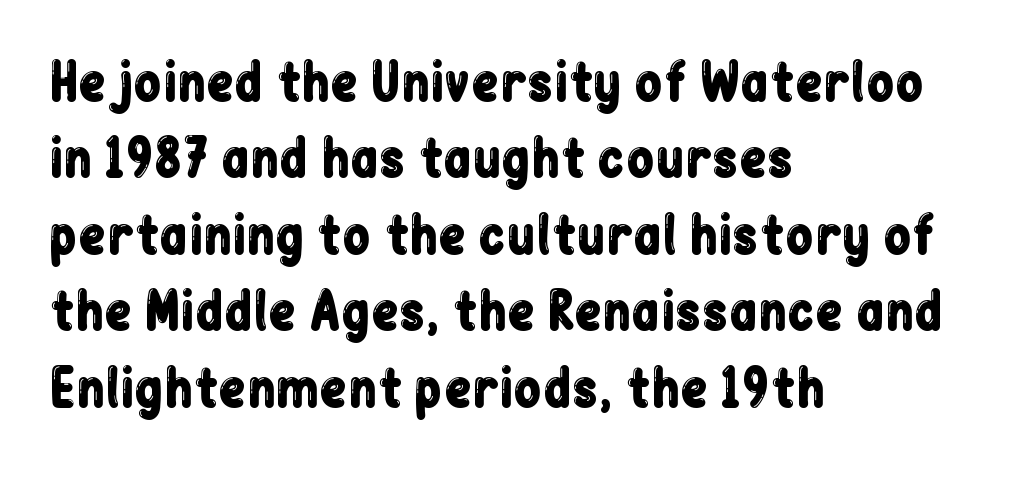
The passage shown is typeset with a sans-serif family. Compared with typical paragraphs, the rows here are spaced about the same. This rendering leaves character spacing at its baseline value. A typesetter would call this proportional, since set widths differ per character. Typeset ragged right — the left edge is the straight one.
